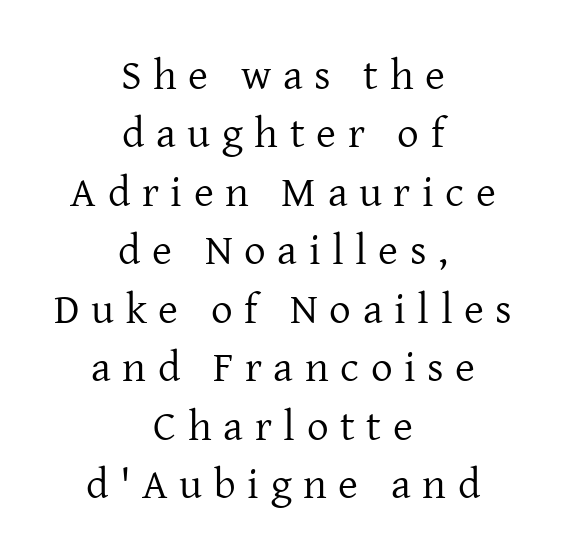
Q: Is the text bold? A: No.
Q: Is the text italic (slanted)? A: No, it is upright.
Q: Is the typeface a serif or a sans-serif typeface? A: Serif.
Q: Is the text underlined? A: No.
Q: How is the paragraph aligned? A: Centered.
Q: Is the spacing between letters normal or unusually wide? A: Unusually wide.
Q: Is the spacing between lines tight, normal or loose? A: Normal.
Q: Width (condensed, normal, or wide)? A: Normal.
Q: Stroke contrast? A: Low.
Q: x-height? A: Medium.
Q: Monospaced? A: No.
